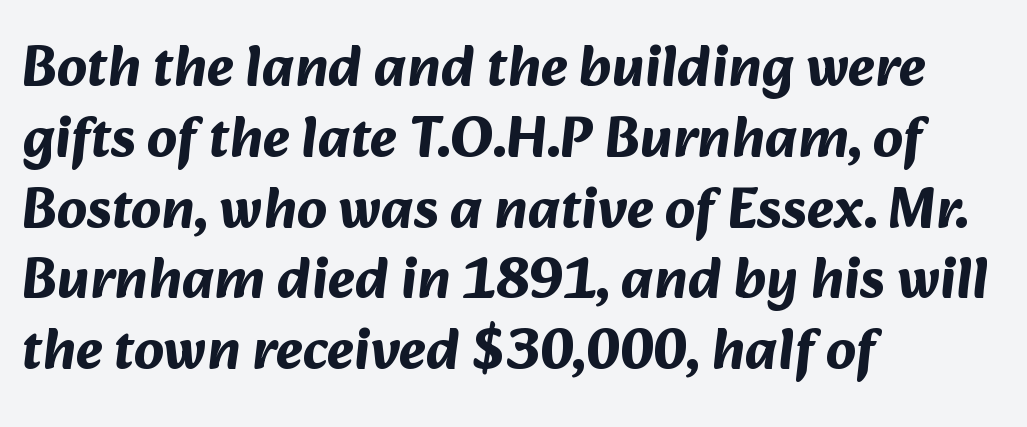
In terms of letterspacing, this is plain default setting. Honestly, there is no underline to notice here at all. Serif or sans? Sans — the stroke terminals are bare. Its strokes are broad and dark, the hallmark of bold type.
